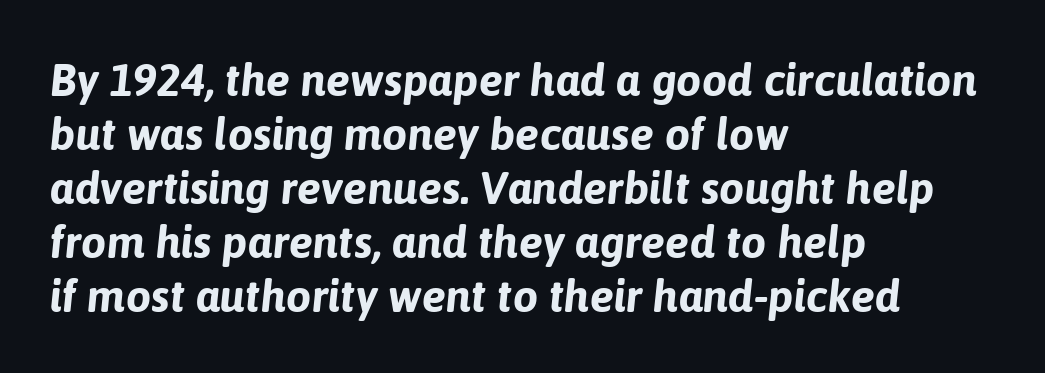
The image shows 45 px bold type, italic (leaning right); set left-aligned, line spacing 1.2x, normal letter spacing, not underlined; low stroke contrast and a medium x-height.
